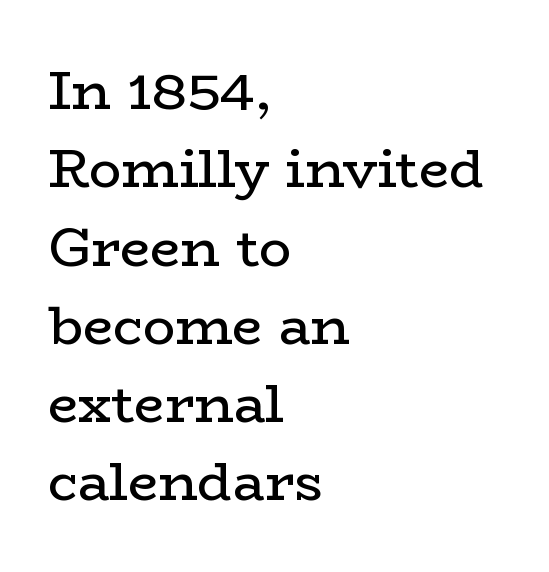
Stems here are at most as thick as an everyday book face. Check where the strokes stop: tiny serifs finish them off. The lettering stays uniformly vertical, giving the passage a roman look. Honestly, there is no underline to notice here at all. These lines stack with their left ends in a neat column.
